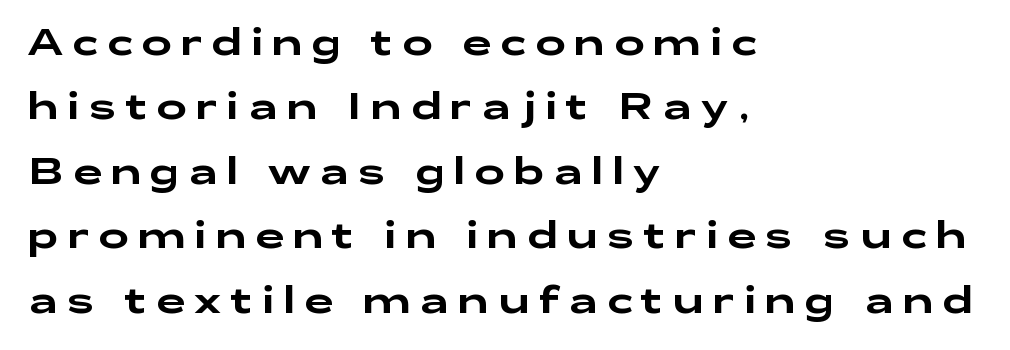
Q: Is the text italic (slanted)? A: No, it is upright.
Q: Is the typeface a serif or a sans-serif typeface? A: Sans-serif.
Q: Is the text underlined? A: No.
Q: How is the paragraph aligned? A: Left-aligned.
Q: Is the spacing between letters normal or unusually wide? A: Unusually wide.
Q: Width (condensed, normal, or wide)? A: Wide.
Q: Stroke contrast? A: Low.
Q: x-height? A: Medium.
Q: Monospaced? A: No.
